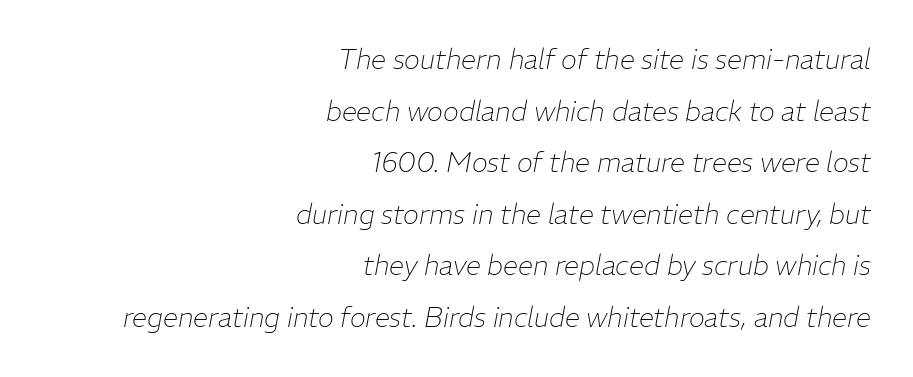
The image shows 27 px text type, italic (leaning right); set right-aligned, loose line spacing (1.91x), normal letter spacing, not underlined.
